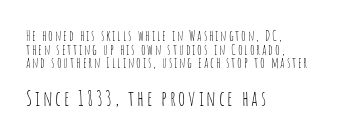
Left-aligned paragraph, ragged on the right. Vertical strokes here are truly vertical. Clear beneath every line of the passage. The weight would be labelled regular, book, light, or lighter still.
